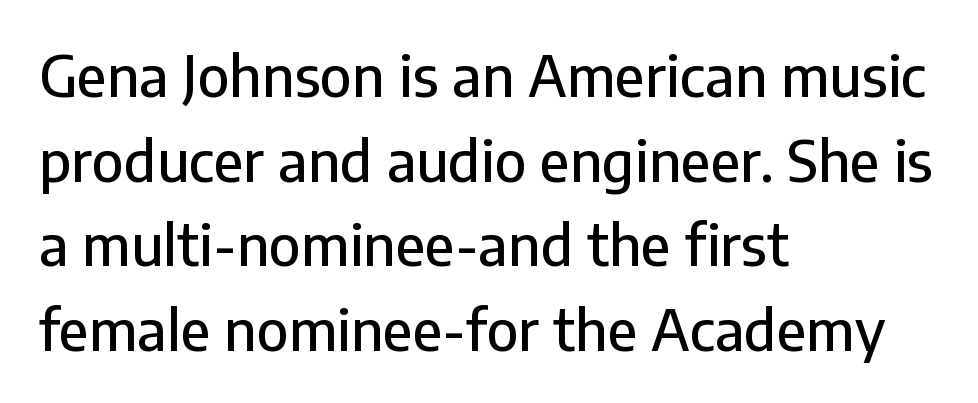
Q: Is the text italic (slanted)? A: No, it is upright.
Q: Is the typeface a serif or a sans-serif typeface? A: Sans-serif.
Q: Is the text underlined? A: No.
Q: How is the paragraph aligned? A: Left-aligned.
Q: Is the spacing between letters normal or unusually wide? A: Normal.
Q: Is the spacing between lines tight, normal or loose? A: Normal.
Q: Width (condensed, normal, or wide)? A: Normal.
Q: Stroke contrast? A: Low.
Q: x-height? A: Medium.
Q: Monospaced? A: No.
